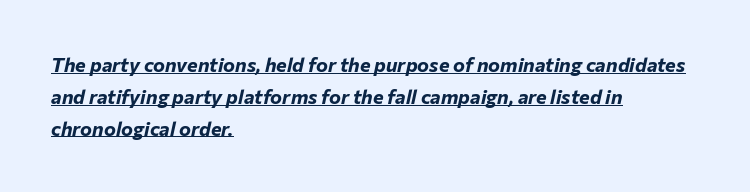
Q: Is the text bold? A: Yes.
Q: Is the text italic (slanted)? A: Yes, it leans right by about 12 degrees.
Q: Is the text underlined? A: Yes.
Q: How is the paragraph aligned? A: Left-aligned.
Q: Is the spacing between letters normal or unusually wide? A: Normal.
Q: Is the spacing between lines tight, normal or loose? A: Normal.
